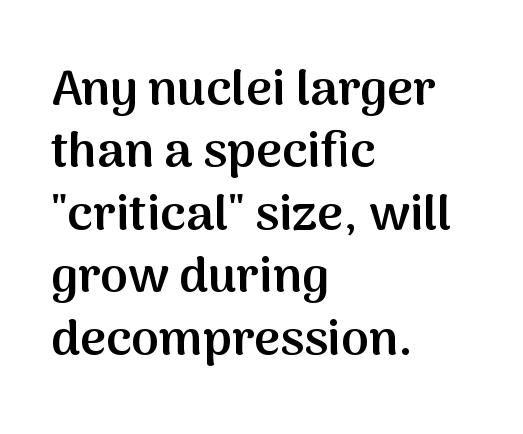
The image shows 50 px semibold sans-serif type, upright; set left-aligned, normal line spacing (1.25x), normal letter spacing, not underlined; medium stroke contrast and a medium x-height.
